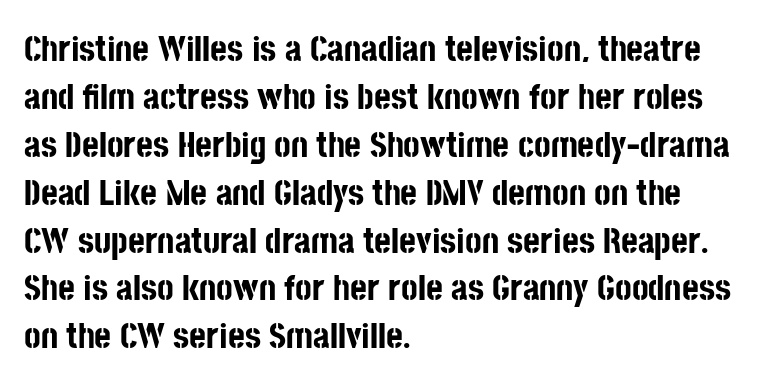
The rendering uses natural spacing where letterforms have individual widths. Check where the strokes stop: nothing finishes them off — pure sans. The designer left line spacing at the default. Strokes here are thick enough to call this a true bold.
